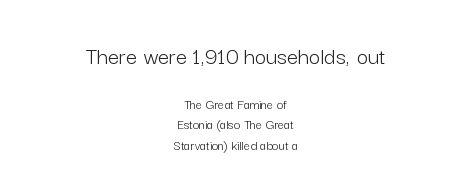
Q: Is the text bold? A: No.
Q: Is the text italic (slanted)? A: No, it is upright.
Q: Is the text underlined? A: No.
Q: How is the paragraph aligned? A: Centered.
Q: Is the spacing between letters normal or unusually wide? A: Normal.
Q: Is the spacing between lines tight, normal or loose? A: Normal.
Q: Which block of text is set in a larger size, the first (top) or the second (bottom)? A: The first (top) one.
